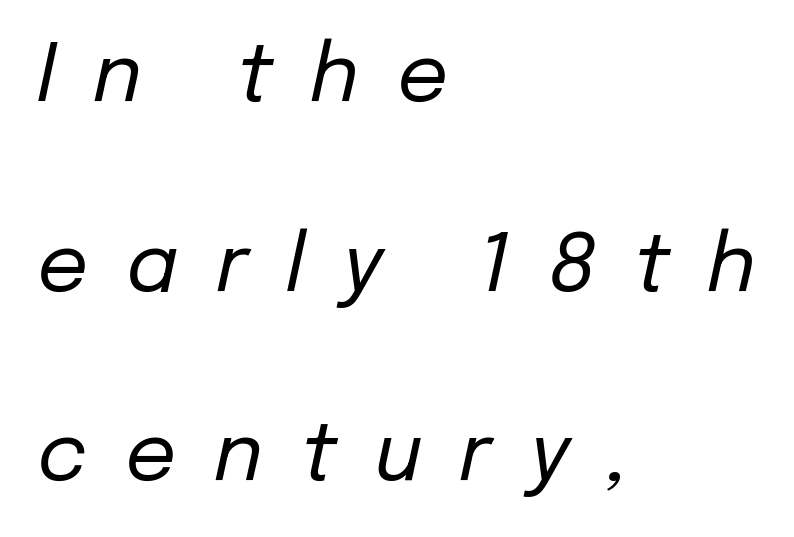
Reading down the block, your eye returns to a fixed left position each line. Notice how the stems are inclined rather than vertical — that's the hallmark of italics. The line-height multiplier appears high, well above default. No letter is thick-stroked: the sample isn't bold. Rule under the text: the space is simply empty. The gaps between neighbouring characters are conspicuously large.
